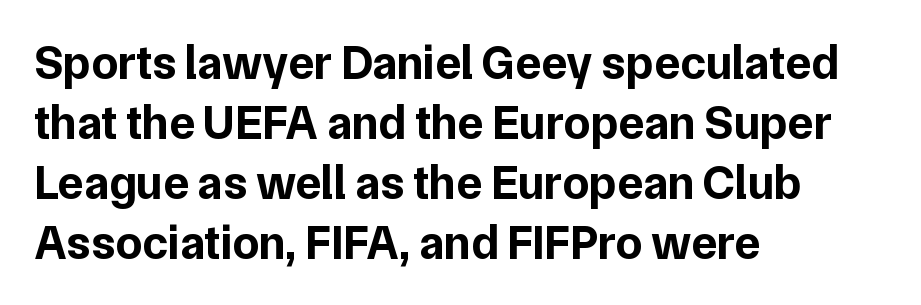
Q: Is the text bold? A: Yes.
Q: Is the text italic (slanted)? A: No, it is upright.
Q: Is the typeface a serif or a sans-serif typeface? A: Sans-serif.
Q: Is the text underlined? A: No.
Q: How is the paragraph aligned? A: Left-aligned.
Q: Is the spacing between letters normal or unusually wide? A: Normal.
Q: Is the spacing between lines tight, normal or loose? A: Normal.
Q: Width (condensed, normal, or wide)? A: Normal.
Q: Stroke contrast? A: Low.
Q: x-height? A: Medium.
Q: Monospaced? A: No.
